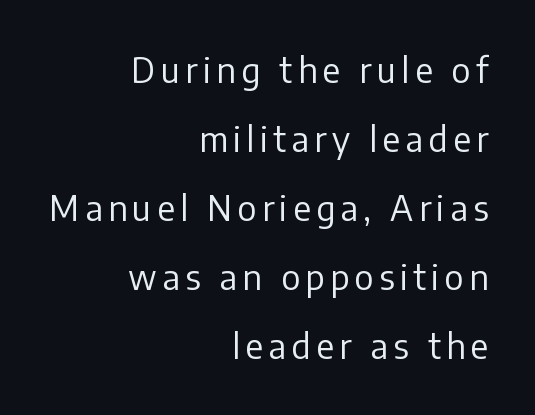
Does the type have serifs? No, each stem ends abruptly. The typography opts for an upright posture over an oblique one. A typesetter would call this leading open, well beyond the default. Descender tails drop into unmarked territory. Is the stroke heavy? The answer is a plain regular-or-lighter.
